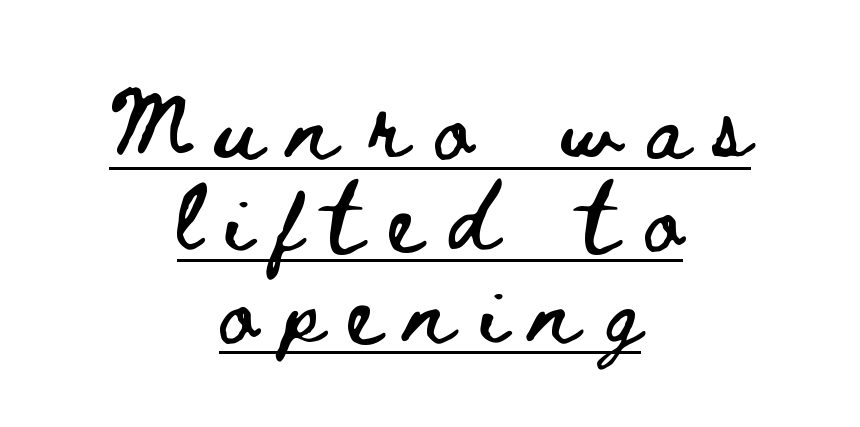
The image shows 69 px wide type; set centered, normal line spacing (1.33x), unusually wide letter spacing (+0.39 em), underlined; low stroke contrast and a small x-height.
